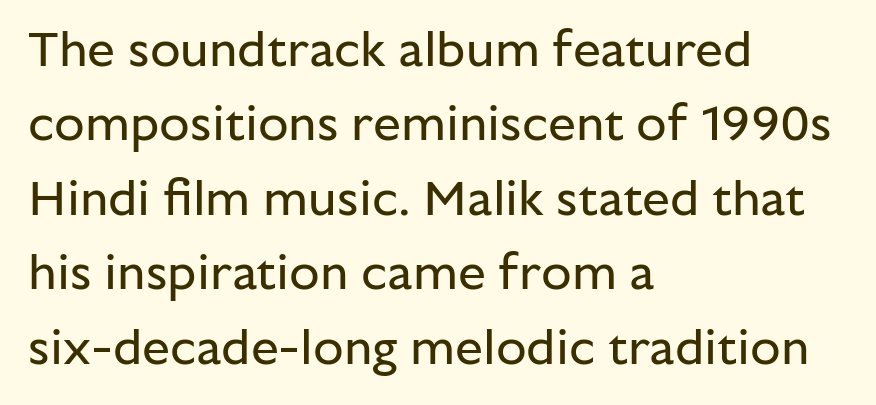
{"serif": "no", "italic": "no", "bold": "no", "weight": "regular", "width": "normal", "stroke_contrast": "low", "x_height": "medium", "monospaced": "no", "underline": "no", "align": "left", "line_spacing": "normal", "line_spacing_ratio": 1.49, "letter_spacing": "normal", "letter_spacing_em": 0.0, "glyph_px": 50}
